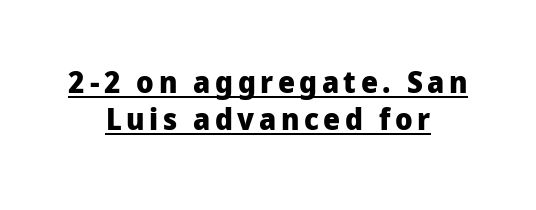
{"serif": "no", "italic": "no", "bold": "yes", "weight": "heavy", "width": "normal", "stroke_contrast": "low", "x_height": "medium", "monospaced": "no", "underline": "yes", "align": "center", "line_spacing": "normal", "line_spacing_ratio": 1.25, "glyph_px": 30}
